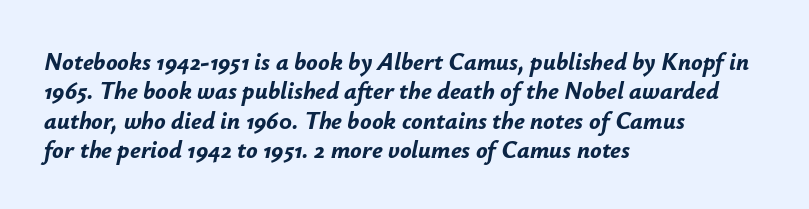
The image shows 24 px bold type, italic (leaning right); set left-aligned, line spacing 1.22x, normal letter spacing, not underlined.
